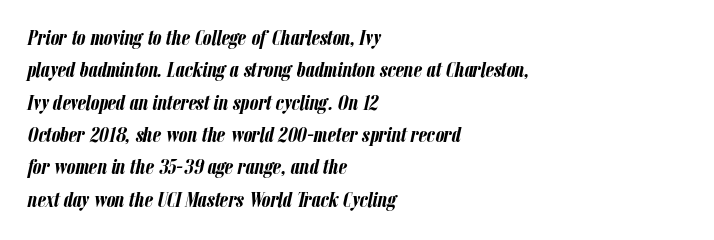
{"italic": "yes", "lean": "right", "slant_degrees": 12, "bold": "yes", "underline": "no", "align": "left", "line_spacing": "normal", "line_spacing_ratio": 1.47, "letter_spacing": "normal", "letter_spacing_em": 0.0, "glyph_px": 22}
